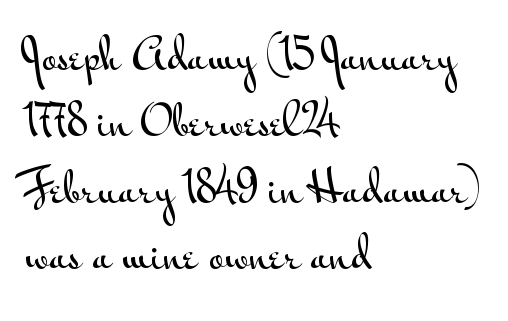
Q: Is the text italic (slanted)? A: Yes.
Q: Is the typeface a serif or a sans-serif typeface? A: Sans-serif.
Q: Is the text underlined? A: No.
Q: How is the paragraph aligned? A: Left-aligned.
Q: Is the spacing between letters normal or unusually wide? A: Normal.
Q: Is the spacing between lines tight, normal or loose? A: Normal.
Q: Width (condensed, normal, or wide)? A: Wide.
Q: Stroke contrast? A: Medium.
Q: x-height? A: Small.
Q: Monospaced? A: No.
